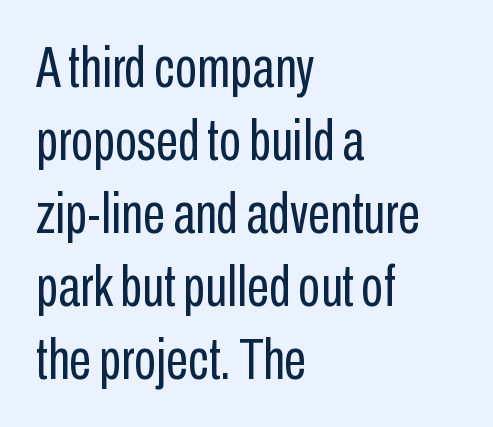
{"serif": "no", "italic": "no", "bold": "no", "weight": "regular", "width": "condensed", "stroke_contrast": "low", "x_height": "medium", "monospaced": "no", "underline": "no", "align": "left", "line_spacing": "normal", "line_spacing_ratio": 1.28, "letter_spacing": "normal", "letter_spacing_em": 0.0, "glyph_px": 57}
